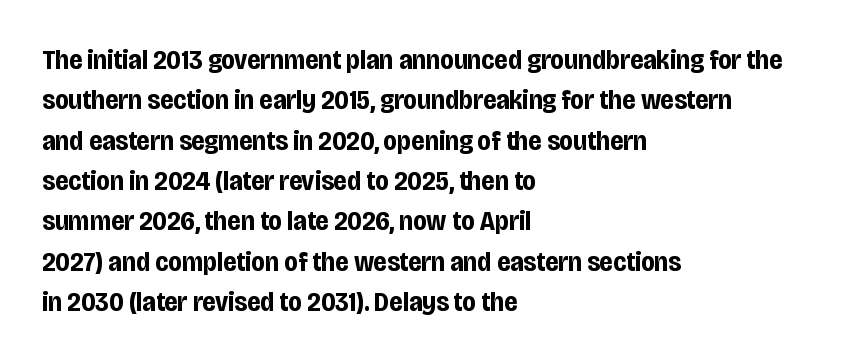
{"serif": "no", "italic": "no", "bold": "yes", "weight": "bold", "width": "condensed", "stroke_contrast": "low", "x_height": "large", "monospaced": "no", "underline": "no", "align": "left", "line_spacing": "normal", "line_spacing_ratio": 1.44, "letter_spacing": "normal", "letter_spacing_em": 0.0, "glyph_px": 28}
